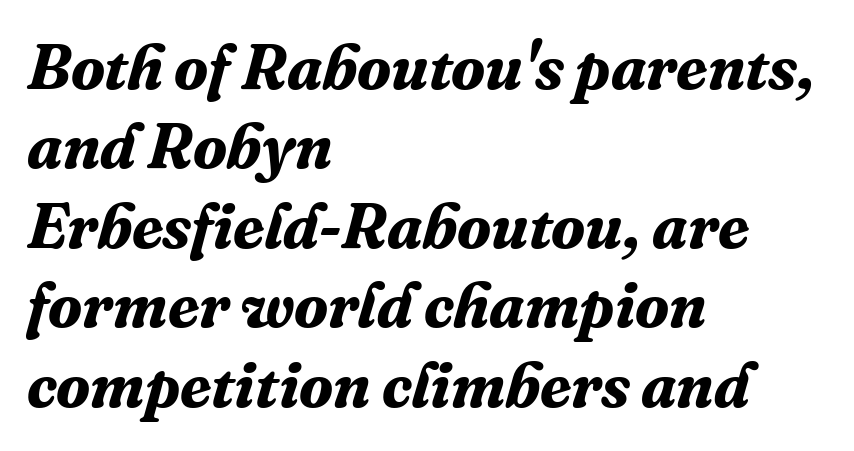
There is no visible air inserted between adjacent glyphs. A dark, heavy texture on the line: the type is bold. Normally led — the rows are evenly, conventionally spaced. Short and long lines alike share a common starting point at left. Unmarked baselines from the first word to the last.
